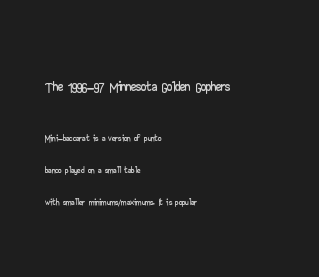
Students, note that the glyphs here touch the page at normal intervals. Vertically, the passage feels expansive, rows floating well apart. When letters stand straight like this, we call the style roman or upright. The words here are not underlined. If you squint, the top block still reads clearly — it's the larger of the two.
